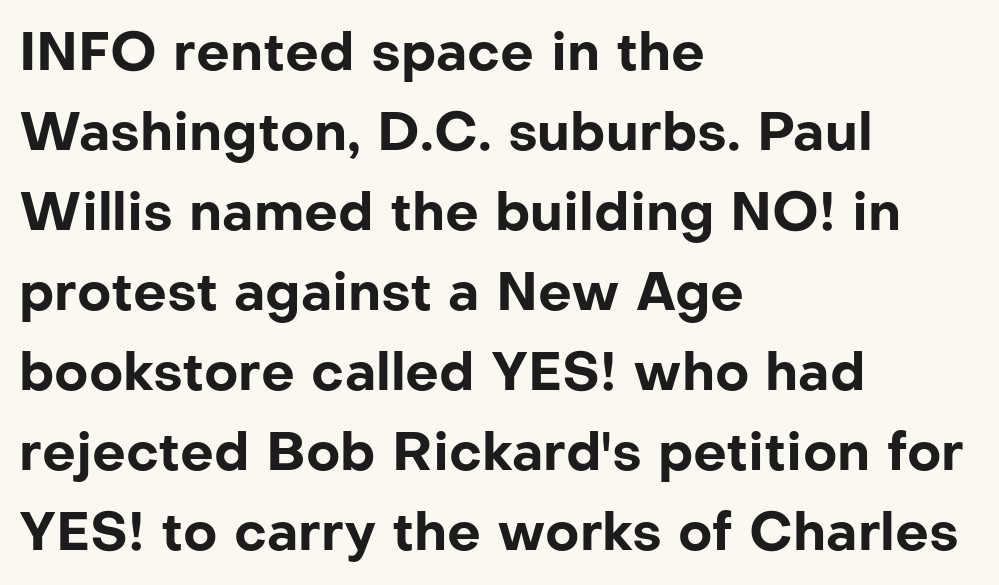
A typesetter would call this proportional, since set widths differ per character. This is heavy type, rendered in bold. These lines keep a tight, regular rhythm from letter to letter. The gap between lines stays unmarked. Reading down the column, the eye jumps a familiar distance to each next line.
